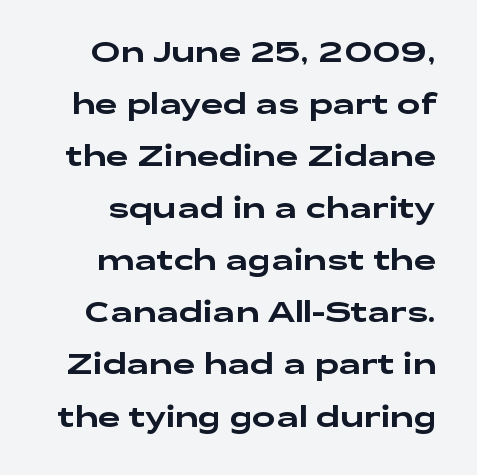
Q: Is the text italic (slanted)? A: No, it is upright.
Q: Is the typeface a serif or a sans-serif typeface? A: Sans-serif.
Q: Is the text underlined? A: No.
Q: Is the spacing between letters normal or unusually wide? A: Normal.
Q: Width (condensed, normal, or wide)? A: Wide.
Q: Stroke contrast? A: Low.
Q: x-height? A: Medium.
Q: Monospaced? A: No.
